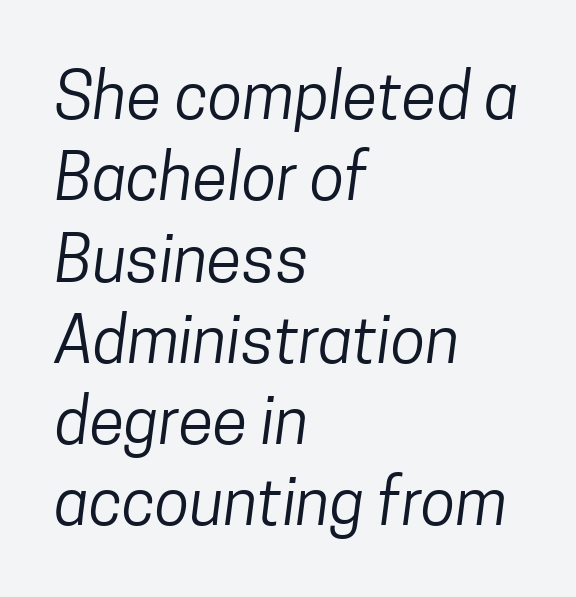
The characters are drawn with everyday or finer stroke widths. Students, note that the glyphs here touch the page at normal intervals. The face used here is proportionally spaced, like ordinary book or web type. Glance below the letters and you will spot only blank space. This rendering uses left alignment, leaving the right contour irregular.
